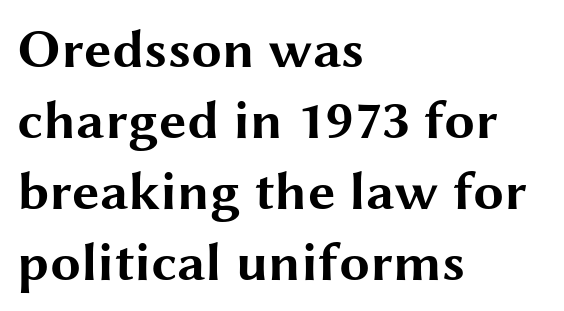
Q: Is the text bold? A: Yes.
Q: Is the text italic (slanted)? A: No, it is upright.
Q: Is the typeface a serif or a sans-serif typeface? A: Sans-serif.
Q: Is the text underlined? A: No.
Q: How is the paragraph aligned? A: Left-aligned.
Q: Is the spacing between letters normal or unusually wide? A: Normal.
Q: Is the spacing between lines tight, normal or loose? A: Normal.
Q: Width (condensed, normal, or wide)? A: Wide.
Q: Stroke contrast? A: Medium.
Q: x-height? A: Medium.
Q: Monospaced? A: No.
